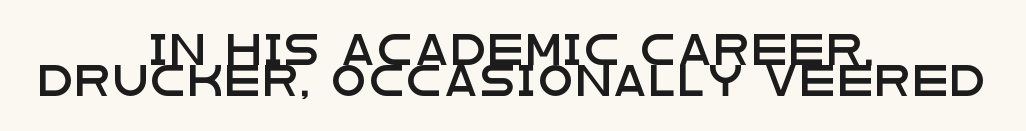
Q: Is the text italic (slanted)? A: No, it is upright.
Q: Is the typeface a serif or a sans-serif typeface? A: Sans-serif.
Q: Is the text underlined? A: No.
Q: How is the paragraph aligned? A: Centered.
Q: Is the spacing between lines tight, normal or loose? A: Tight.
Q: Width (condensed, normal, or wide)? A: Wide.
Q: Stroke contrast? A: Low.
Q: x-height? A: Large.
Q: Monospaced? A: No.
